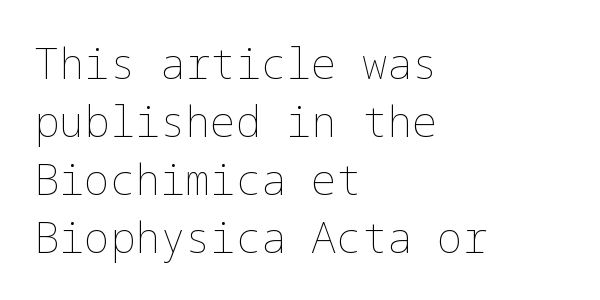
The strokes are not fattened; the text isn't bold. The space between consecutive lines is moderate. Tall strokes in this sample are plumb rather than angled. Notice how the passage keeps a crisp vertical edge on the left only. Nobody drew a line under any word here.
